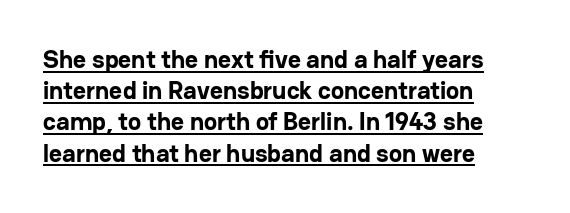
{"italic": "no", "bold": "yes", "underline": "yes", "align": "left", "line_spacing": "normal", "line_spacing_ratio": 1.25, "letter_spacing": "normal", "letter_spacing_em": 0.0, "glyph_px": 25}
